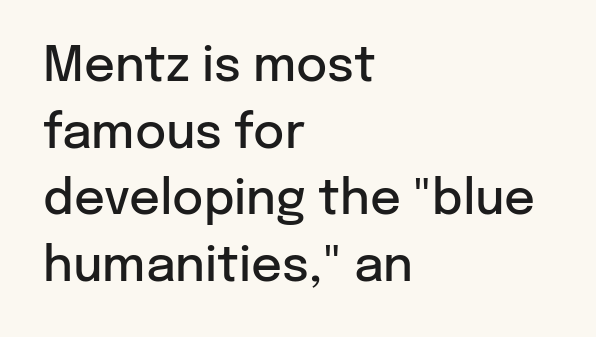
Q: Is the text bold? A: Semi-bold.
Q: Is the text italic (slanted)? A: No, it is upright.
Q: Is the typeface a serif or a sans-serif typeface? A: Sans-serif.
Q: Is the text underlined? A: No.
Q: How is the paragraph aligned? A: Left-aligned.
Q: Is the spacing between letters normal or unusually wide? A: Normal.
Q: Is the spacing between lines tight, normal or loose? A: Normal.
Q: Width (condensed, normal, or wide)? A: Normal.
Q: Stroke contrast? A: Low.
Q: x-height? A: Medium.
Q: Monospaced? A: No.
